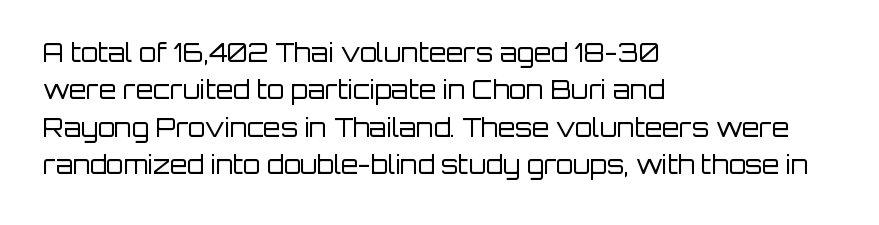
The image shows 25 px text type, upright; set left-aligned, normal line spacing (1.5x), normal letter spacing, not underlined.
